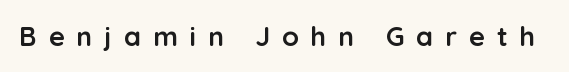
Compared with an ordinary text face, these strokes are far heavier — a full bold. Check the space under the baseline: it is left empty. This sample uses expanded letter spacing, leaving extra air between glyphs. It's the straight-up-and-down kind of type.
